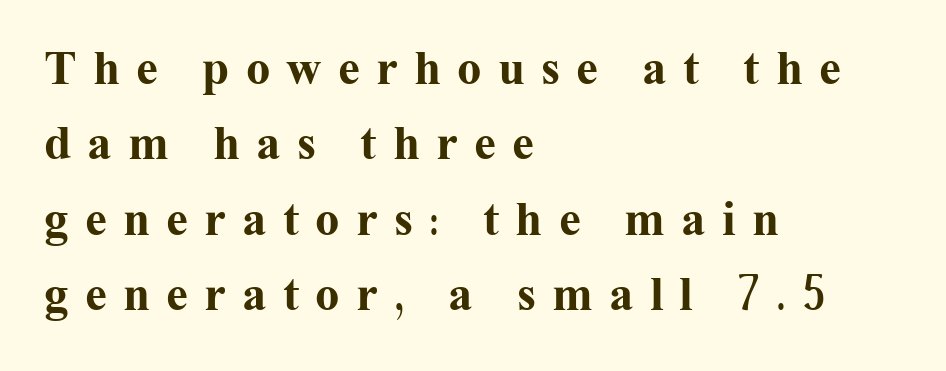
Is the type bold? Yes — the strokes are clearly thick and heavy. A typesetter would mark this as roman, not italic. The passage is arranged the way most books set body copy — flush left. Inter-character spacing is expanded well beyond the font's built-in metrics. The vertical gap from one line to the next is medium.
